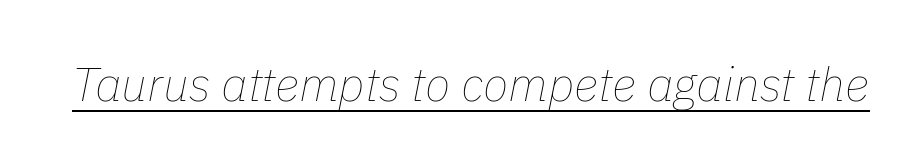
{"italic": "yes", "lean": "right", "slant_degrees": 11, "bold": "no", "weight": "thin", "width": "normal", "stroke_contrast": "low", "x_height": "medium", "monospaced": "no", "underline": "yes", "letter_spacing": "normal", "letter_spacing_em": 0.0, "glyph_px": 47}
